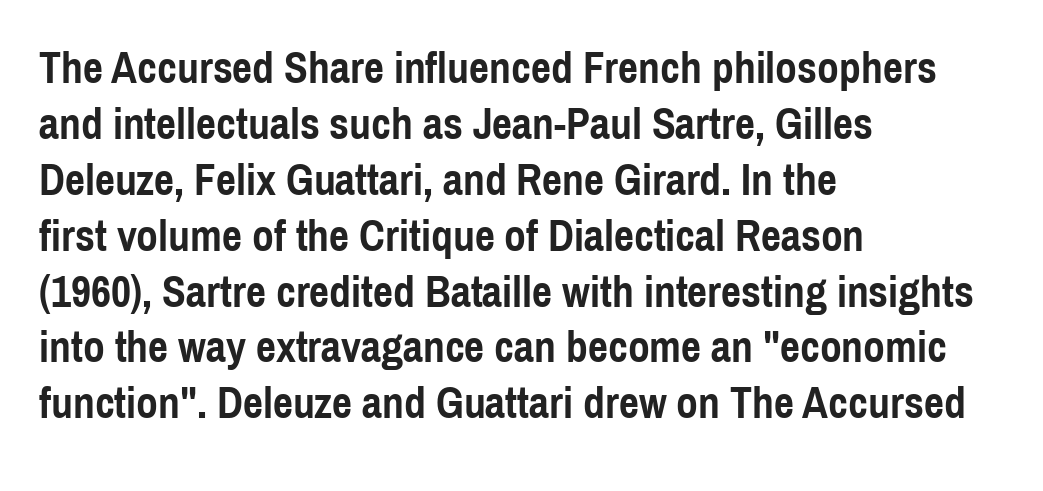
The image shows 44 px semibold, condensed sans-serif type, upright; set left-aligned, normal line spacing (1.27x), normal letter spacing, not underlined; a medium x-height.
